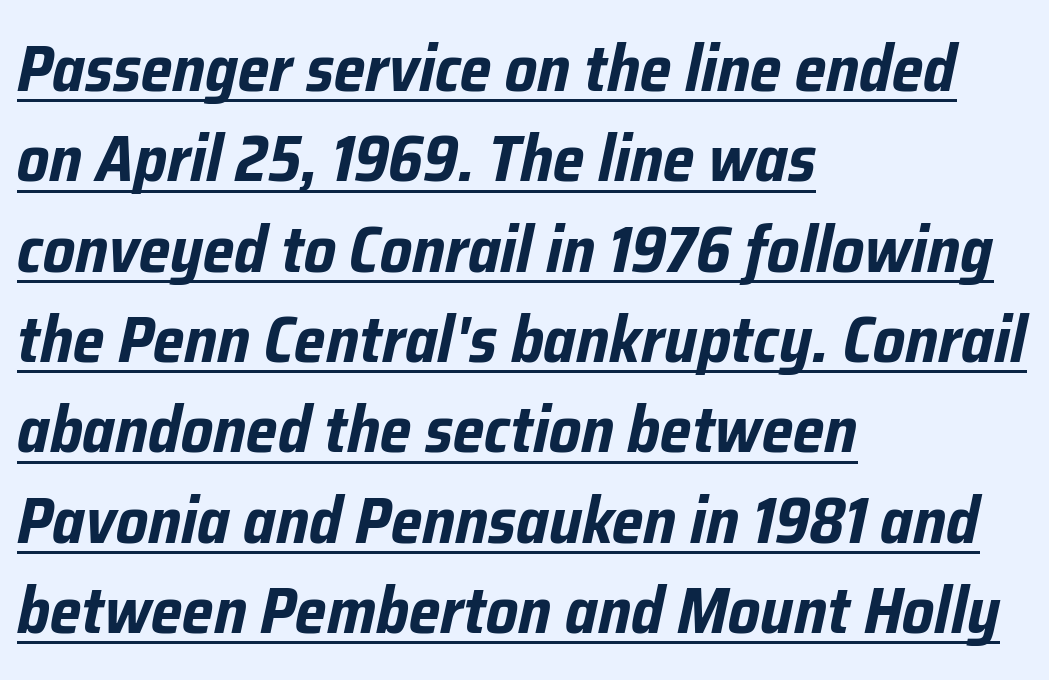
{"italic": "yes", "lean": "right", "slant_degrees": 12, "bold": "yes", "weight": "bold", "width": "condensed", "stroke_contrast": "low", "x_height": "medium", "monospaced": "no", "underline": "yes", "align": "left", "line_spacing": "normal", "line_spacing_ratio": 1.39, "letter_spacing": "normal", "letter_spacing_em": 0.0, "glyph_px": 65}
